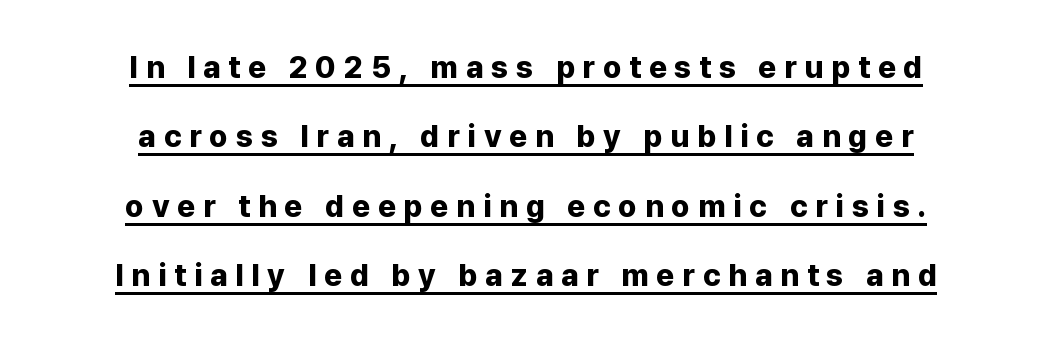
Someone cranked the tracking dial way up on this one. How would I describe the line gaps? Wide and relaxed. A typesetter would call this proportional, since set widths differ per character. Emphasis is given by a line drawn under the lettering. Layout note: lines centered. Serif or sans? Sans — the stroke terminals are bare.
